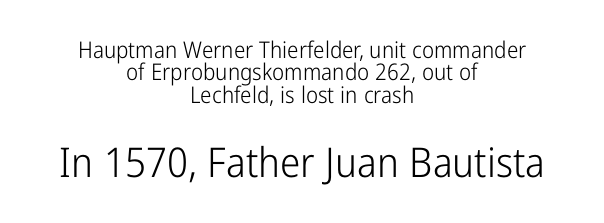
{"serif": "no", "italic": "no", "bold": "no", "weight": "light", "width": "condensed", "stroke_contrast": "low", "x_height": "medium", "monospaced": "no", "underline": "no", "align": "center", "line_spacing": "tight", "line_spacing_ratio": 0.97, "letter_spacing": "normal", "letter_spacing_em": 0.0, "larger_block": "second", "size_ratio": 1.78, "glyph_px": 41}
